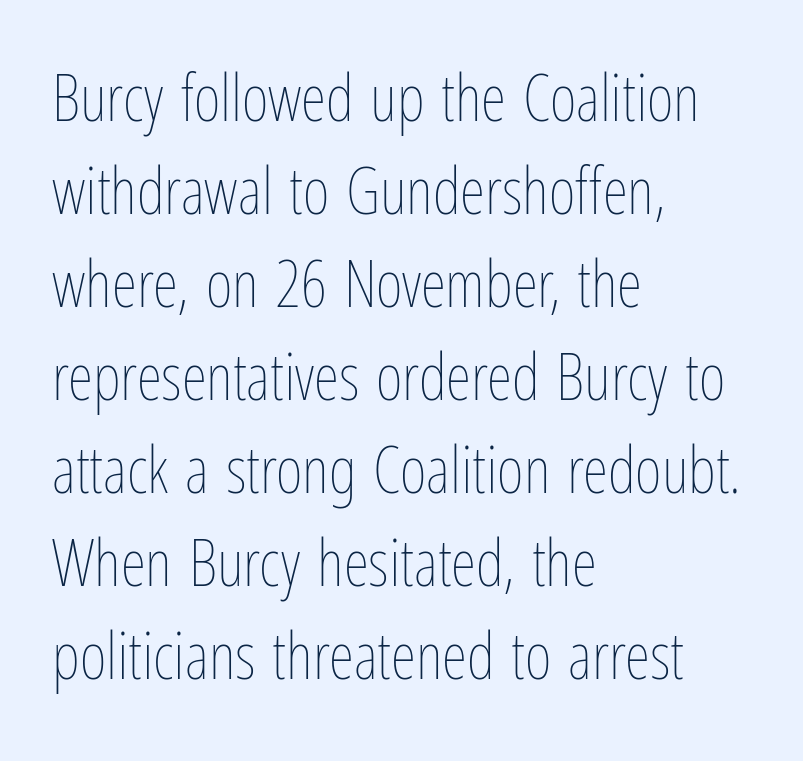
The image shows 65 px thin, condensed type, upright; set left-aligned, normal line spacing (1.43x), normal letter spacing, not underlined; low stroke contrast and a medium x-height.
